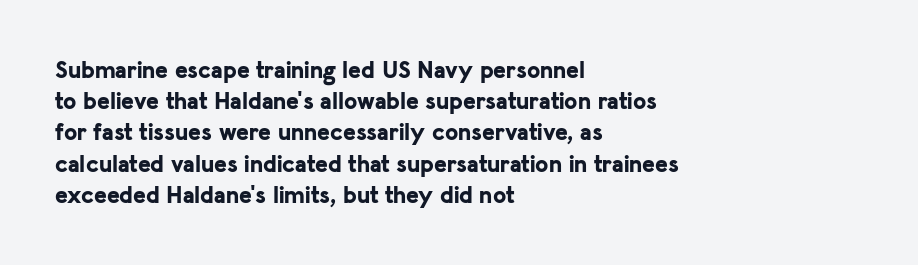
Every letter is thick-stroked: bold, no question. Line starts are locked; line ends wander. What's the leading like? Ordinary, nothing unusual. Glance below the letters and you will spot only blank space.
